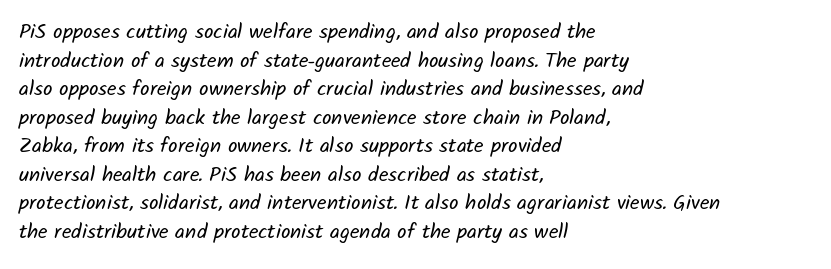
Q: Is the text bold? A: No.
Q: Is the text underlined? A: No.
Q: How is the paragraph aligned? A: Left-aligned.
Q: Is the spacing between letters normal or unusually wide? A: Normal.
Q: Is the spacing between lines tight, normal or loose? A: Normal.
